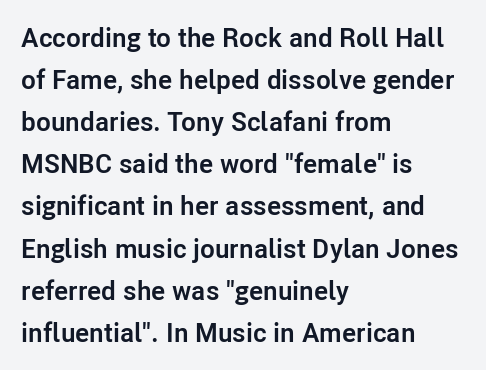
{"italic": "no", "bold": "yes", "underline": "no", "align": "left", "line_spacing": "normal", "line_spacing_ratio": 1.56, "letter_spacing": "normal", "letter_spacing_em": 0.0, "glyph_px": 27}
